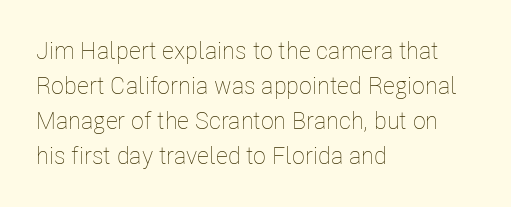
{"italic": "no", "bold": "no", "underline": "no", "align": "left", "line_spacing": "normal", "line_spacing_ratio": 1.46, "letter_spacing": "normal", "letter_spacing_em": 0.0, "glyph_px": 24}
